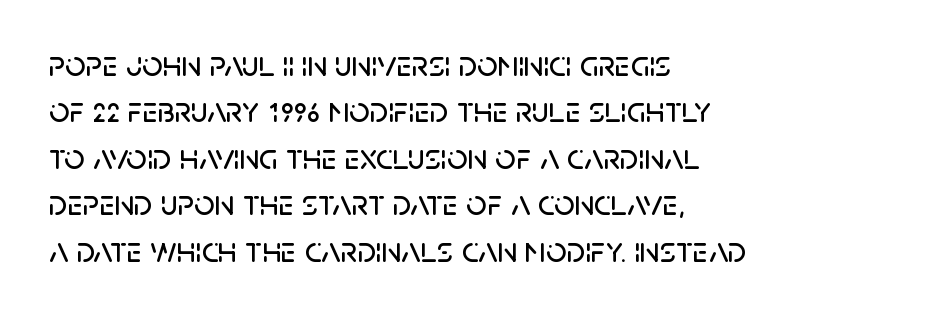
The image shows 36 px sans-serif type, upright; set left-aligned, normal line spacing (1.29x), normal letter spacing, not underlined; low stroke contrast and a large x-height.
